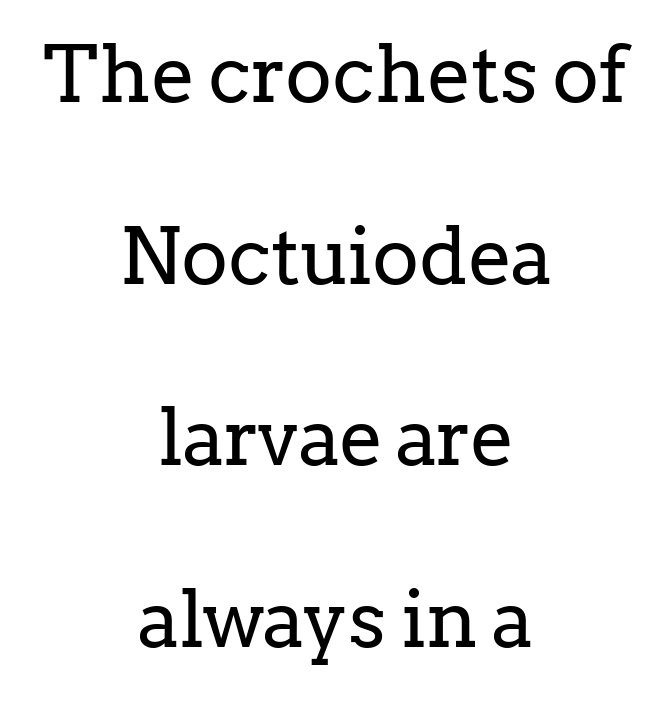
{"serif": "yes", "italic": "no", "bold": "no", "weight": "regular", "width": "normal", "stroke_contrast": "low", "x_height": "medium", "monospaced": "no", "underline": "no", "align": "center", "line_spacing": "loose", "line_spacing_ratio": 2.3, "letter_spacing": "normal", "letter_spacing_em": 0.0, "glyph_px": 79}
